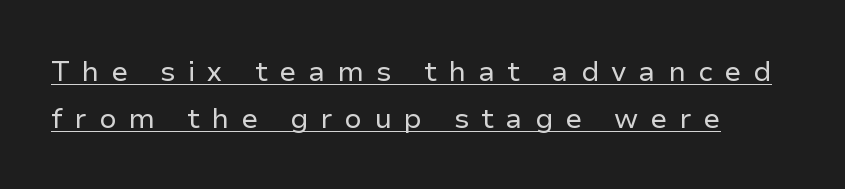
Varying glyph widths throughout — classic text-font behaviour. The weight tops out at a normal text grade. Is there an underline? Yes — a line sits under the letters. Posture: upright roman. Horizontal bands of white between lines are of average thickness. The rendering shows plain stroke endings on the letterforms — a sans-serif design.
